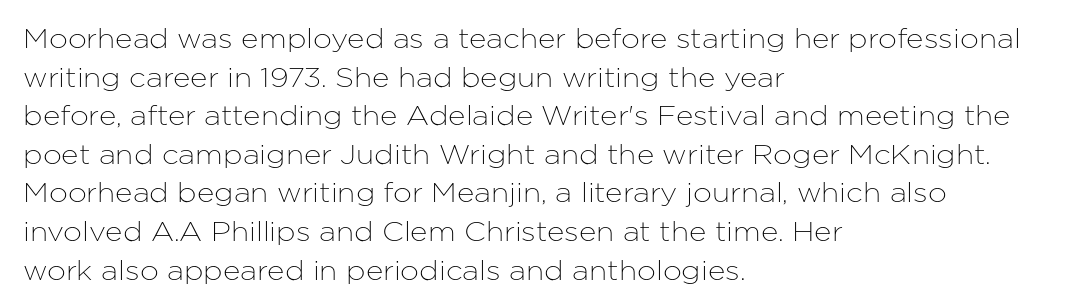
The image shows 27 px text type, upright; set left-aligned, normal line spacing (1.43x), normal letter spacing, not underlined.
